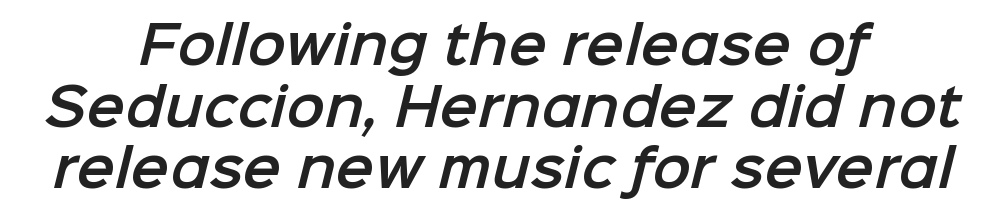
Glance below the letters and you will spot only blank space. No feet cap the strokes, marking this as sans-serif type. Spacing between characters is what you'd get straight out of the box. The face used here is proportionally spaced, like ordinary book or web type. This sample is center-justified, so both line endings float freely.
